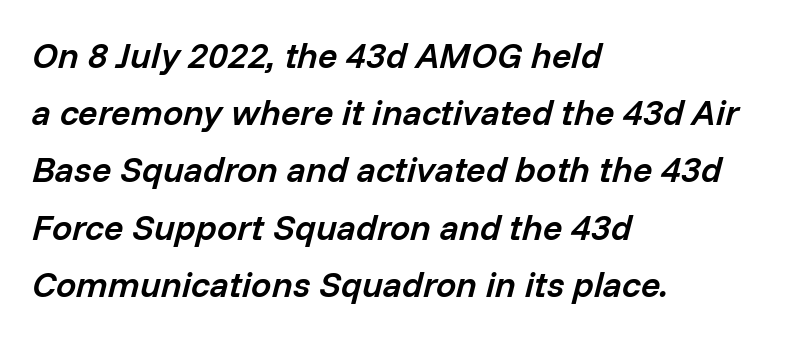
Q: Is the text bold? A: Semi-bold.
Q: Is the text italic (slanted)? A: Yes, it leans right by about 14 degrees.
Q: Is the text underlined? A: No.
Q: How is the paragraph aligned? A: Left-aligned.
Q: Is the spacing between letters normal or unusually wide? A: Normal.
Q: Is the spacing between lines tight, normal or loose? A: Normal.
Q: Width (condensed, normal, or wide)? A: Normal.
Q: Stroke contrast? A: Low.
Q: x-height? A: Medium.
Q: Monospaced? A: No.
